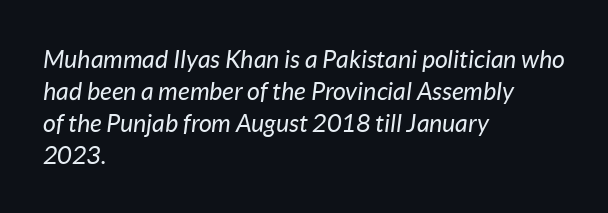
The rendering anchors every line to the left-hand side. The passage shown leans; its letterforms are oblique. These glyphs show unthickened strokes, regular width or finer. The horizontal fit of the characters is conventional and even. Vertically, the passage feels balanced, rows spaced as you'd expect.
